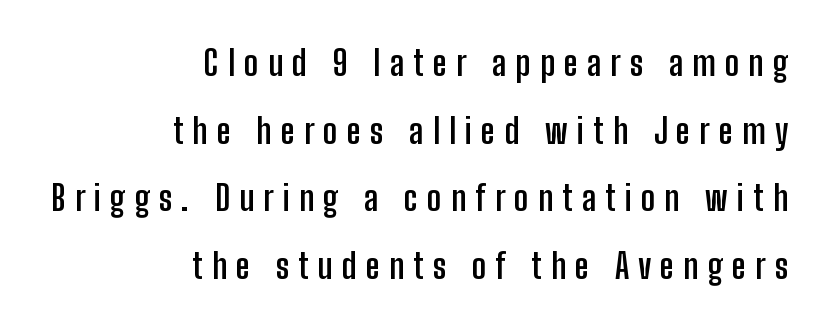
{"serif": "no", "italic": "no", "bold": "yes", "weight": "semibold", "width": "condensed", "stroke_contrast": "low", "x_height": "medium", "monospaced": "no", "underline": "no", "align": "right", "line_spacing": "loose", "line_spacing_ratio": 1.93, "letter_spacing": "wide", "letter_spacing_em": 0.26, "glyph_px": 35}
